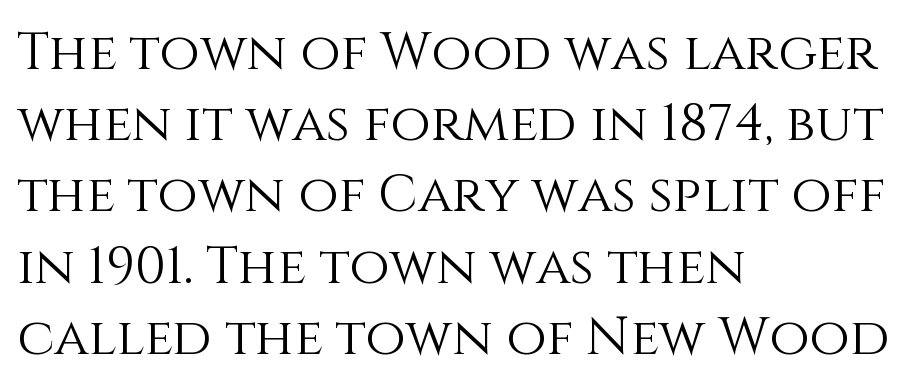
Honestly, the row spacing looks completely unremarkable. Here the designer chose a conventional face with non-uniform glyph widths. Stems and bowls with no extra thickness — not bold. Unlike italic type, these characters show no tilt at all. Nothing unusual about the tracking: characters are spaced as the font intends. Every row of glyphs begins at an identical x-position on the left.
